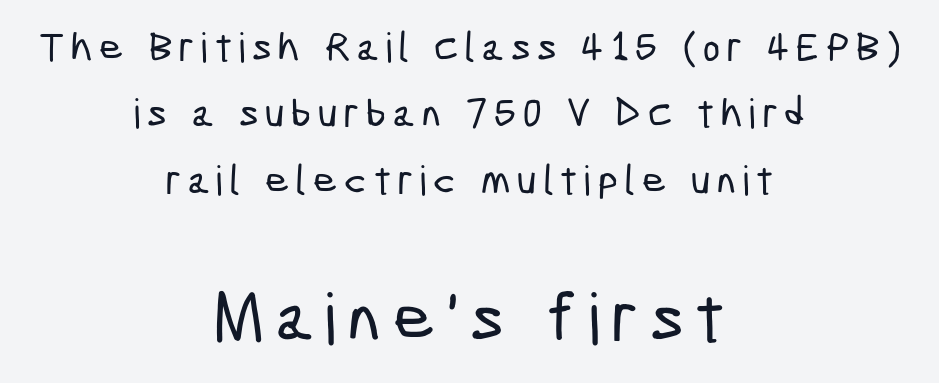
Each letter keeps its own natural width here, so spacing adapts to shape. Regarding leading, the lines here are spaced in the standard way. The space beneath each line is pristine and unruled. Typographically, this falls in the sans-serif category.
